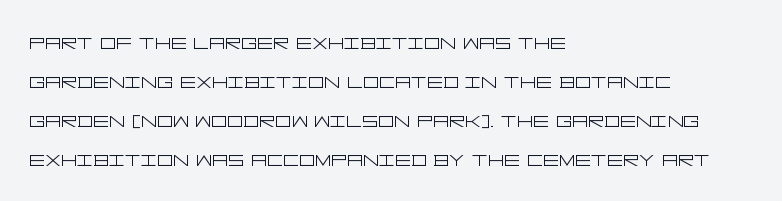
Q: Is the text bold? A: No.
Q: Is the text italic (slanted)? A: No, it is upright.
Q: Is the text underlined? A: No.
Q: How is the paragraph aligned? A: Left-aligned.
Q: Is the spacing between letters normal or unusually wide? A: Normal.
Q: Is the spacing between lines tight, normal or loose? A: Normal.
